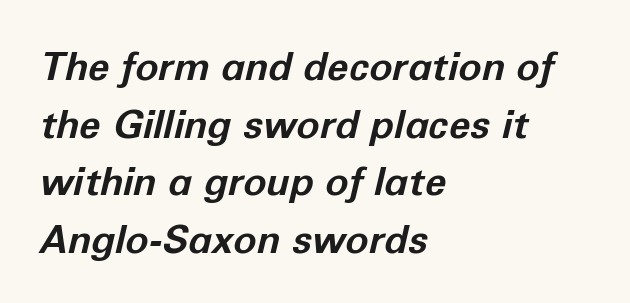
{"italic": "yes", "lean": "right", "slant_degrees": 12, "bold": "yes", "weight": "bold", "width": "normal", "stroke_contrast": "low", "x_height": "medium", "monospaced": "no", "underline": "no", "align": "left", "line_spacing": "normal", "line_spacing_ratio": 1.48, "letter_spacing": "normal", "letter_spacing_em": 0.0, "glyph_px": 39}
